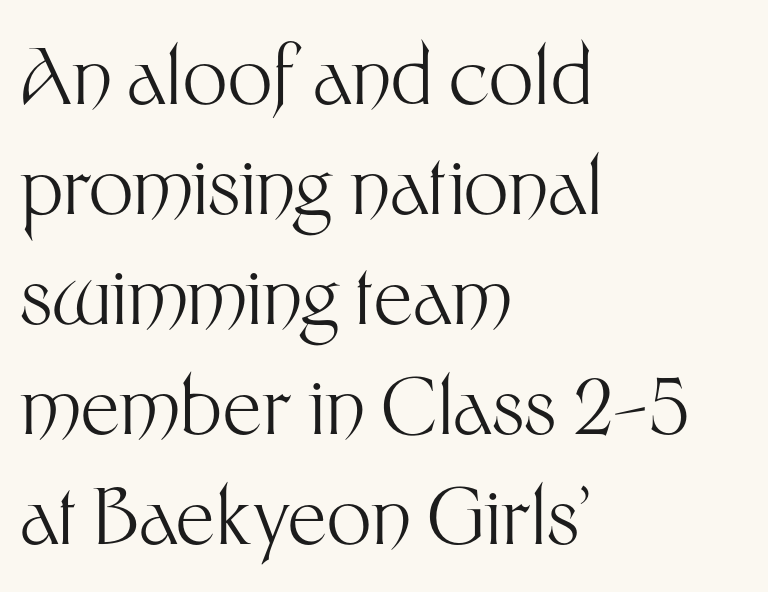
Each new line begins a customary step beneath the previous one. The glyphs in this specimen are sans serif. The setting favours the left margin, as ordinary paragraphs usually do. Italic: no, the glyphs are upright roman. Words appear dense and cohesive because spacing is normal.
